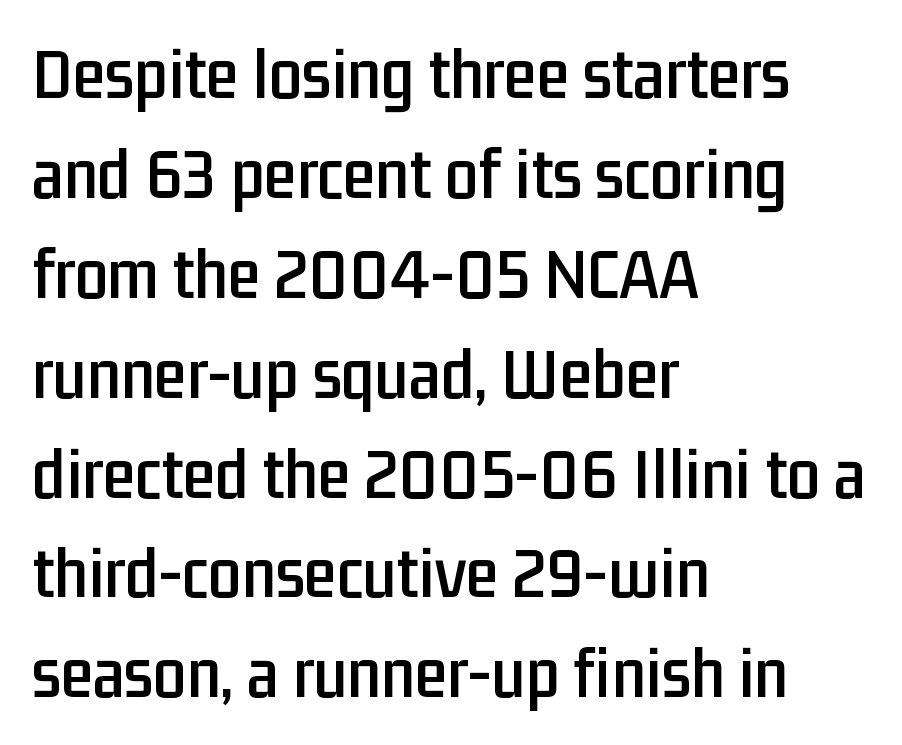
{"serif": "no", "italic": "no", "width": "condensed", "stroke_contrast": "low", "x_height": "medium", "monospaced": "no", "underline": "no", "align": "left", "line_spacing": "normal", "line_spacing_ratio": 1.35, "letter_spacing": "normal", "letter_spacing_em": 0.0, "glyph_px": 74}
